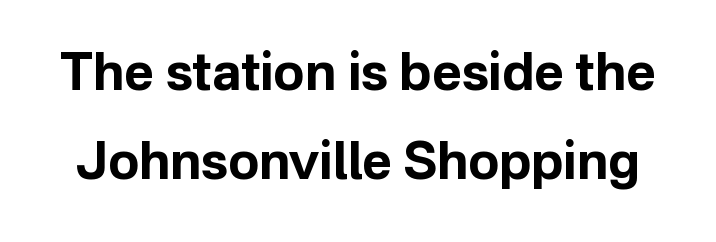
The image shows 51 px bold sans-serif type, upright; set line spacing 1.75x, normal letter spacing, not underlined; low stroke contrast and a medium x-height.
